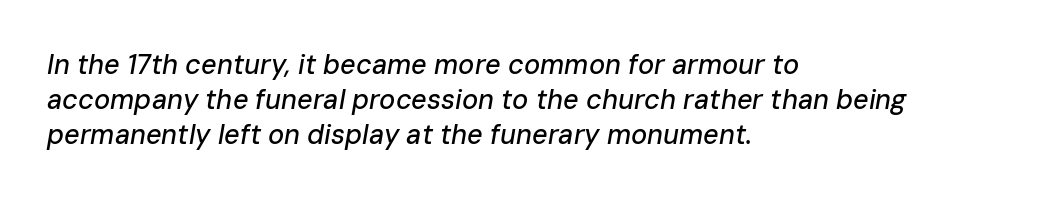
{"italic": "yes", "lean": "right", "slant_degrees": 10, "underline": "no", "align": "left", "line_spacing": "normal", "line_spacing_ratio": 1.29, "letter_spacing": "normal", "letter_spacing_em": 0.0, "glyph_px": 27}
